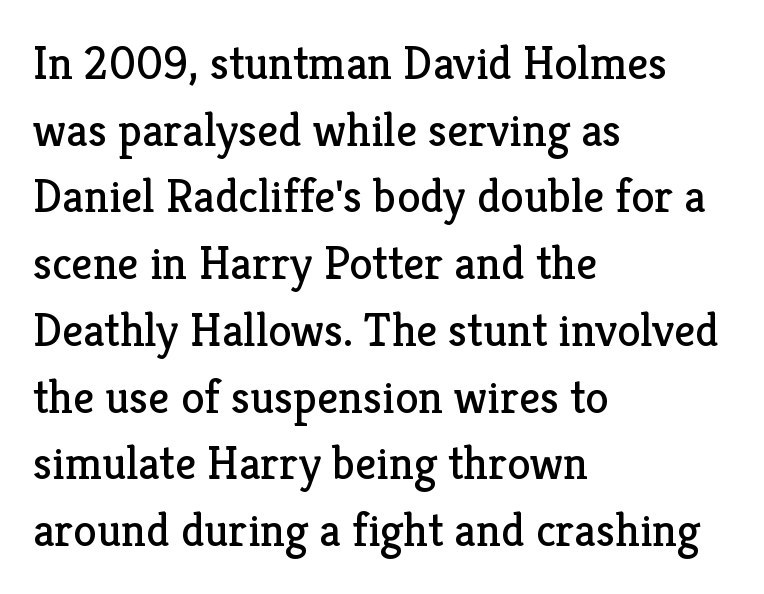
The image shows 47 px regular-weight serif type, upright; set left-aligned, normal line spacing (1.42x), normal letter spacing, not underlined; low stroke contrast and a medium x-height.
